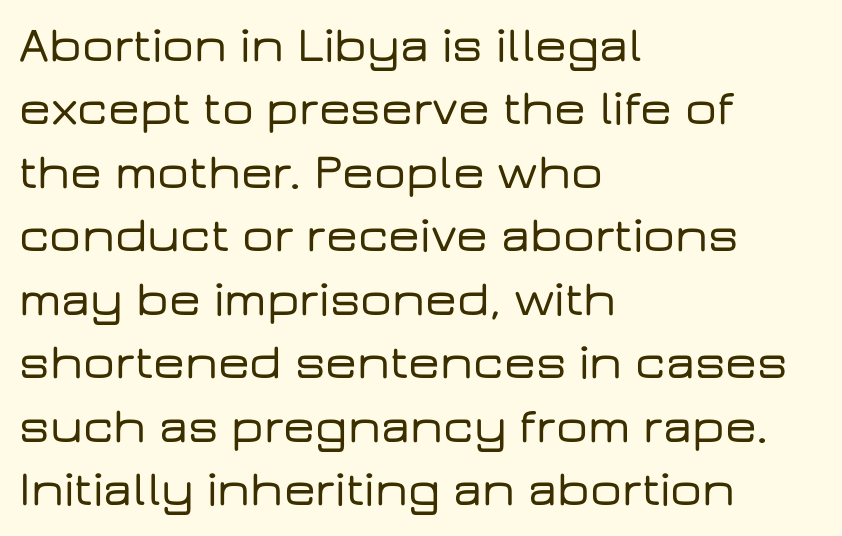
The string is rendered with underlining switched off. Quick note: not italic, upright. Typographically, this falls in the sans-serif category. Does extra space separate the letters? No, they use regular spacing. The rendering uses natural spacing where letterforms have individual widths. This sample is left-justified, so line endings fall wherever the words run out.
